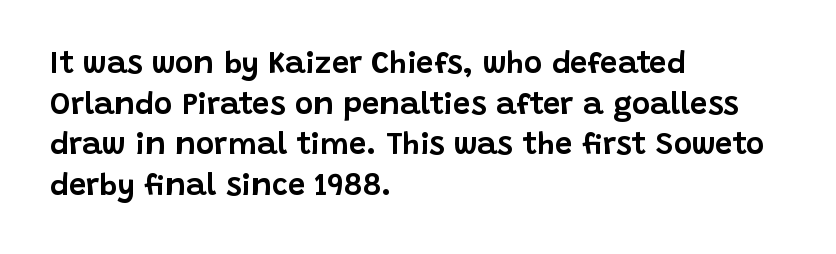
Q: Is the text italic (slanted)? A: No, it is upright.
Q: Is the typeface a serif or a sans-serif typeface? A: Sans-serif.
Q: Is the text underlined? A: No.
Q: How is the paragraph aligned? A: Left-aligned.
Q: Is the spacing between letters normal or unusually wide? A: Normal.
Q: Is the spacing between lines tight, normal or loose? A: Normal.
Q: Width (condensed, normal, or wide)? A: Normal.
Q: Stroke contrast? A: Low.
Q: x-height? A: Large.
Q: Monospaced? A: No.
